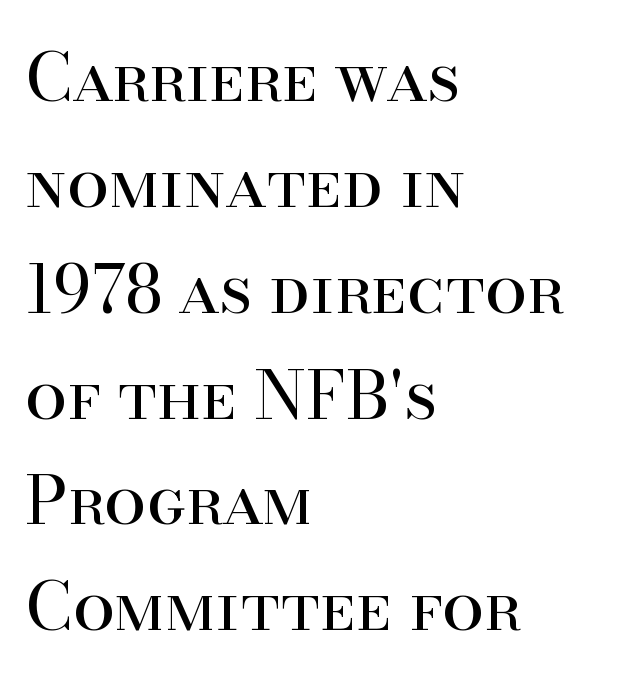
The image shows 67 px regular-weight serif type, upright; set left-aligned, normal line spacing (1.58x), normal letter spacing, not underlined; high stroke contrast and a small x-height.
